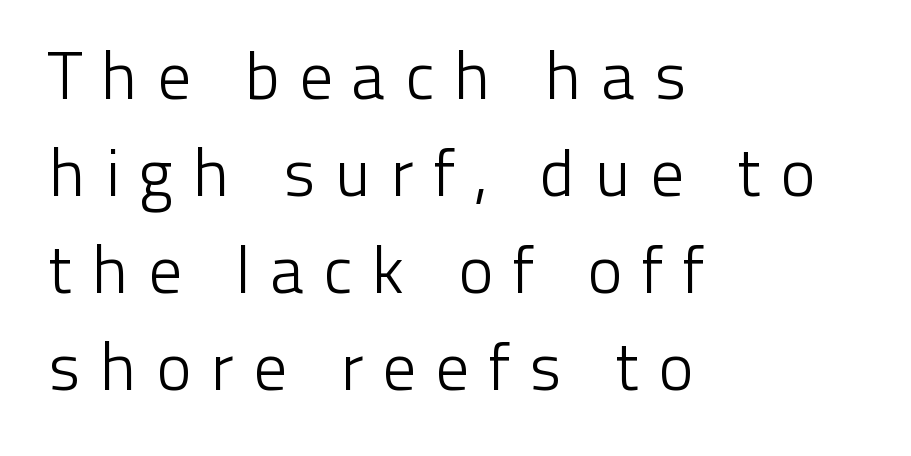
The image shows 67 px light sans-serif type, upright; set left-aligned, normal line spacing (1.45x), unusually wide letter spacing (+0.28 em), not underlined; low stroke contrast and a medium x-height.
